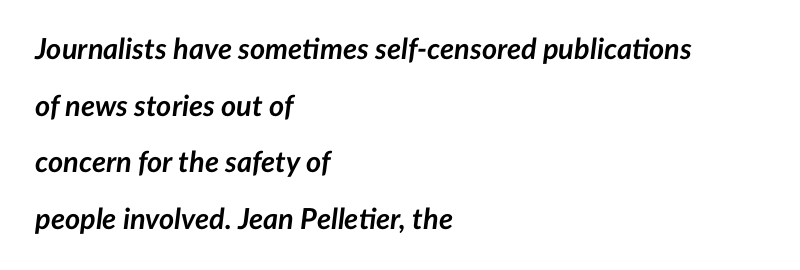
The image shows 29 px semibold type, italic (leaning right); set left-aligned, loose line spacing (1.95x), normal letter spacing, not underlined; low stroke contrast and a medium x-height.
